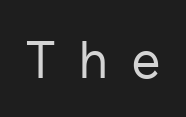
{"serif": "no", "italic": "no", "bold": "no", "weight": "regular", "width": "normal", "stroke_contrast": "low", "x_height": "medium", "monospaced": "no", "underline": "no", "letter_spacing": "wide", "letter_spacing_em": 0.42, "glyph_px": 52}
